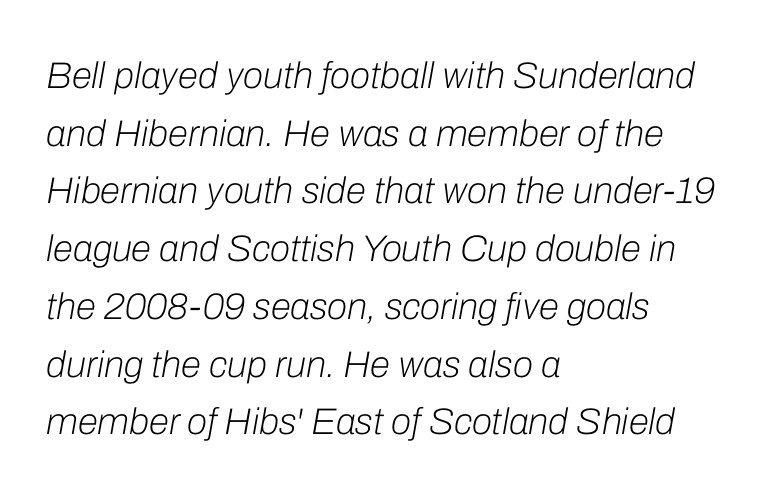
These lines are set flush left with a ragged right edge. Italic: yes, the glyphs are oblique. Summary of weight: not heavy and not bold. The rendering uses natural spacing where letterforms have individual widths. The passage shown stacks its lines at a standard gap.
